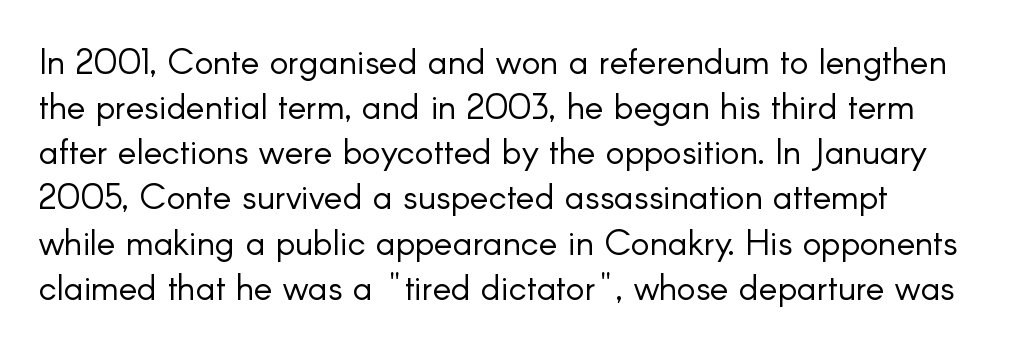
Successive baselines arrive at the customary interval. The axis of the letterforms is exactly vertical. The letters advance in unequal steps, a hallmark of proportional type. Weight: in the light-to-regular range.
